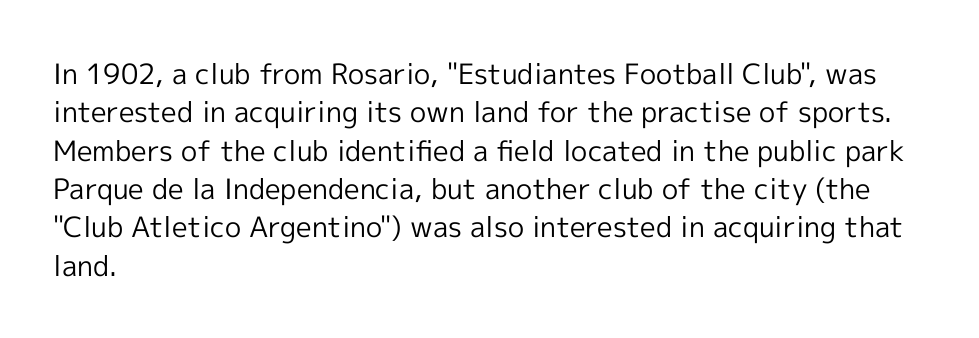
The image shows 28 px regular-weight sans-serif type, upright; set left-aligned, normal line spacing (1.37x), normal letter spacing, not underlined; a medium x-height.
